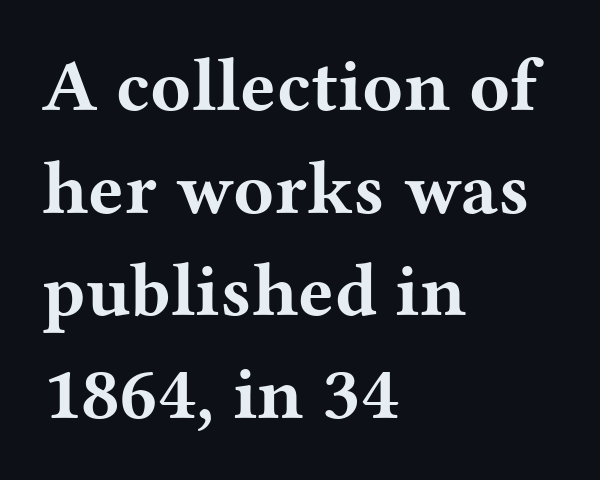
Summary of vertical rhythm: regular, with standard interline spacing. The passage shown is not underscored anywhere. A dark, heavy texture on the line: the type is bold. Are there feet on the stems? There are — it's a serif.
